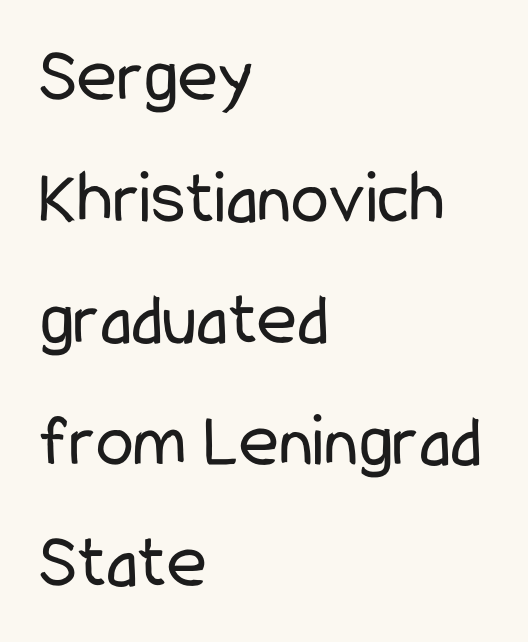
{"serif": "no", "italic": "no", "bold": "no", "weight": "regular", "width": "condensed", "stroke_contrast": "low", "x_height": "medium", "monospaced": "no", "underline": "no", "align": "left", "line_spacing": "normal", "line_spacing_ratio": 1.6, "letter_spacing": "normal", "letter_spacing_em": 0.0, "glyph_px": 76}
